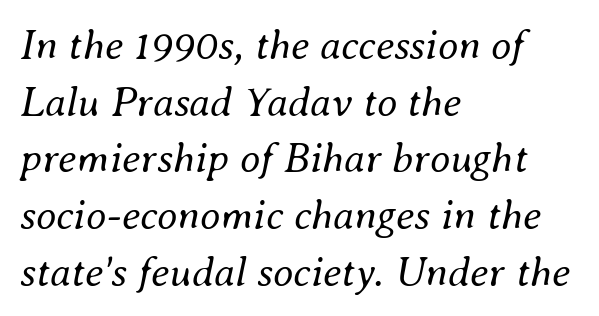
The image shows 42 px regular-weight type, italic (leaning right); set left-aligned, normal line spacing (1.35x), normal letter spacing, not underlined; medium stroke contrast and a small x-height.
